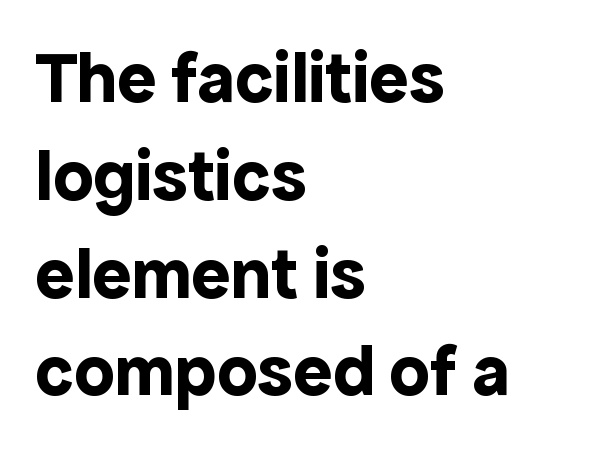
Each line starts at the same left margin while the right side varies. The horizontal fit of the characters is conventional and even. Here the designer chose a conventional face with non-uniform glyph widths. A dark, heavy texture on the line: the type is bold.
